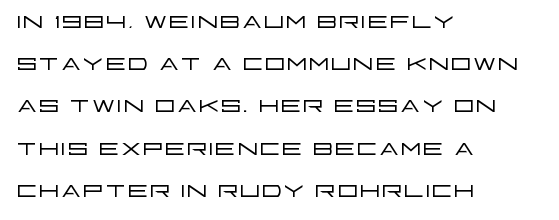
Standard letterfit; no display-style spreading of the glyphs. This is not heavy type; no bold has been used. Each letter keeps its own natural width here, so spacing adapts to shape. Bare-footed words on every line. Short and long lines alike share a common starting point at left. No feet cap the strokes, marking this as sans-serif type.
